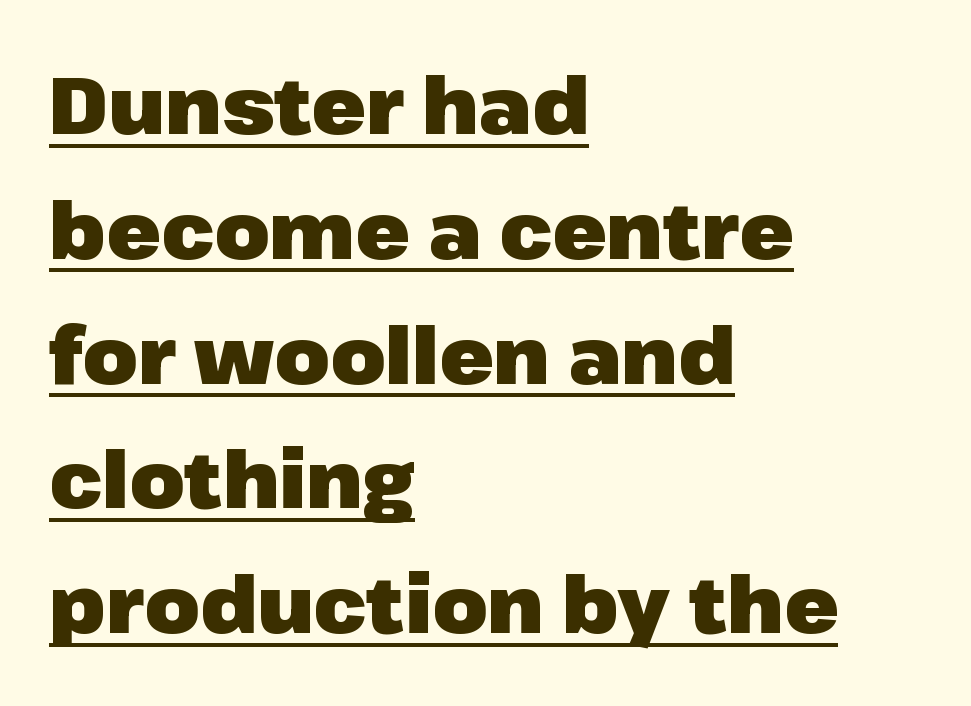
{"serif": "no", "italic": "no", "bold": "yes", "weight": "heavy", "width": "normal", "stroke_contrast": "low", "x_height": "medium", "monospaced": "no", "underline": "yes", "align": "left", "line_spacing": "normal", "line_spacing_ratio": 1.58, "letter_spacing": "normal", "letter_spacing_em": 0.0, "glyph_px": 79}
